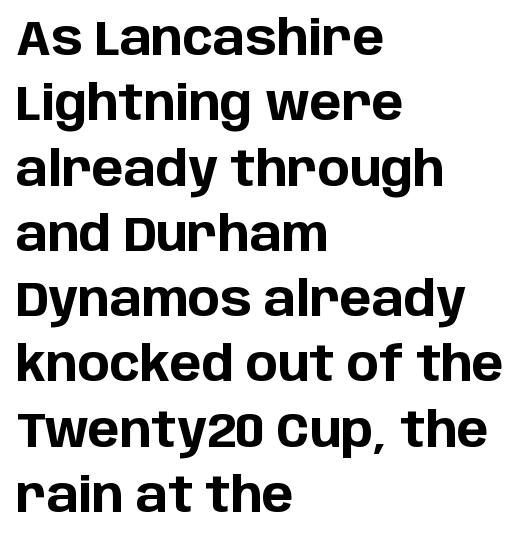
Q: Is the text bold? A: Yes.
Q: Is the text italic (slanted)? A: No, it is upright.
Q: Is the typeface a serif or a sans-serif typeface? A: Sans-serif.
Q: Is the text underlined? A: No.
Q: How is the paragraph aligned? A: Left-aligned.
Q: Is the spacing between letters normal or unusually wide? A: Normal.
Q: Is the spacing between lines tight, normal or loose? A: Normal.
Q: Width (condensed, normal, or wide)? A: Normal.
Q: Stroke contrast? A: Low.
Q: x-height? A: Large.
Q: Monospaced? A: No.
